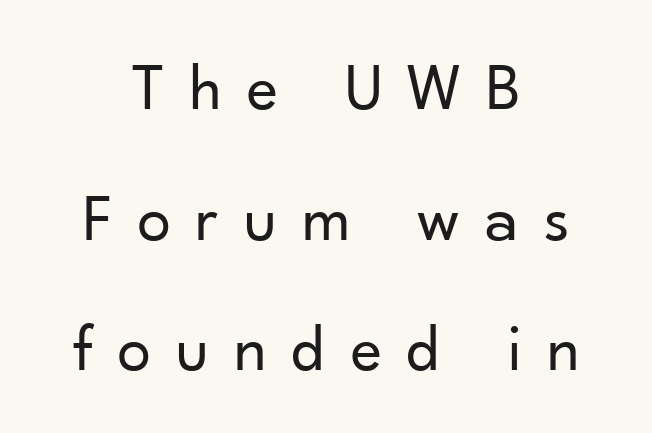
Q: Is the text bold? A: No.
Q: Is the text italic (slanted)? A: No, it is upright.
Q: Is the typeface a serif or a sans-serif typeface? A: Sans-serif.
Q: Is the text underlined? A: No.
Q: How is the paragraph aligned? A: Centered.
Q: Is the spacing between letters normal or unusually wide? A: Unusually wide.
Q: Is the spacing between lines tight, normal or loose? A: Loose.
Q: Width (condensed, normal, or wide)? A: Normal.
Q: Stroke contrast? A: Low.
Q: x-height? A: Small.
Q: Monospaced? A: No.
